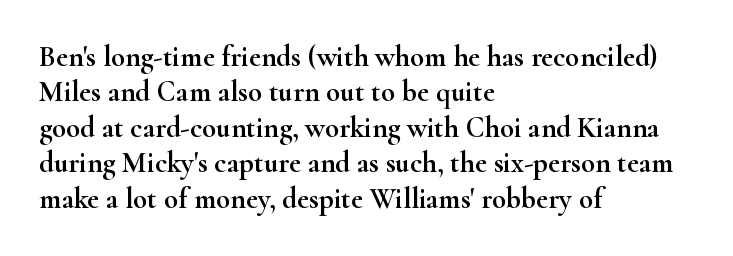
Each line starts at the same left margin while the right side varies. Students, note that the glyphs here touch the page at normal intervals. Do the characters align in a grid? No, the font is proportional. This is roman type, the default non-slanted kind. This rendering features lettering with no underline. The designer went with a serif here, giving each stem small feet.
